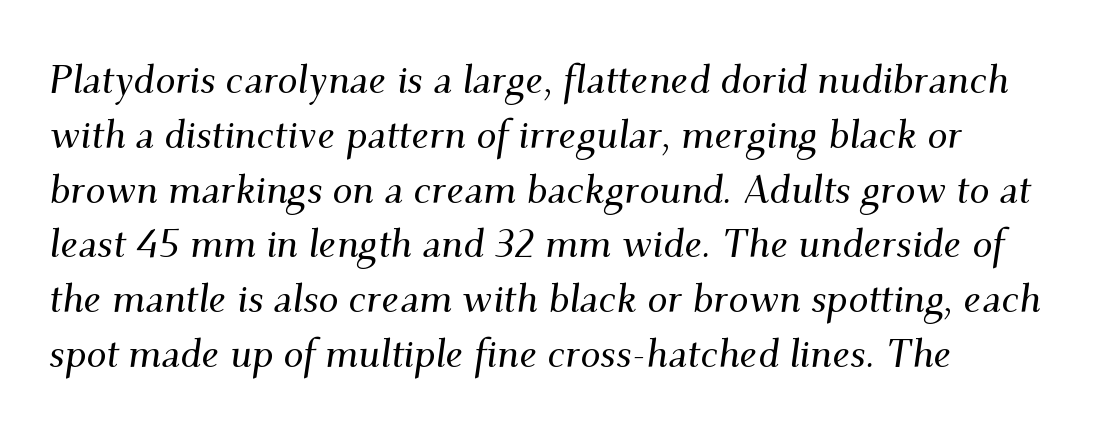
The image shows 40 px serif type, italic (leaning right); set normal line spacing (1.37x), normal letter spacing, not underlined; medium stroke contrast and a small x-height.
